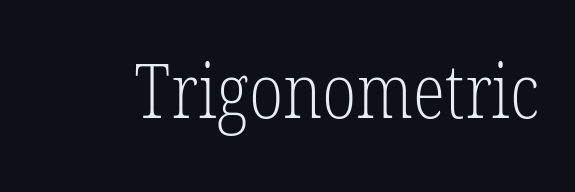
The image shows 75 px light, condensed serif type, upright; set normal letter spacing, not underlined; low stroke contrast and a medium x-height.
